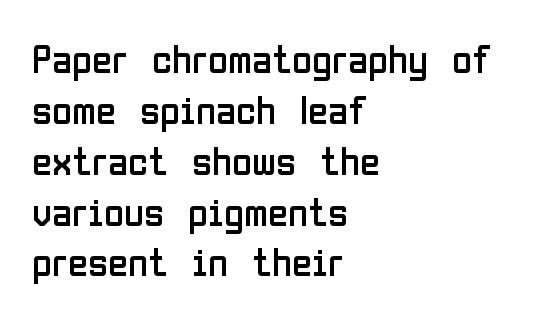
The axis of the letterforms is exactly vertical. Rule under the text: the space is simply empty. Note: no serifs on the glyphs. Do the characters align in a grid? No, the font is proportional.
